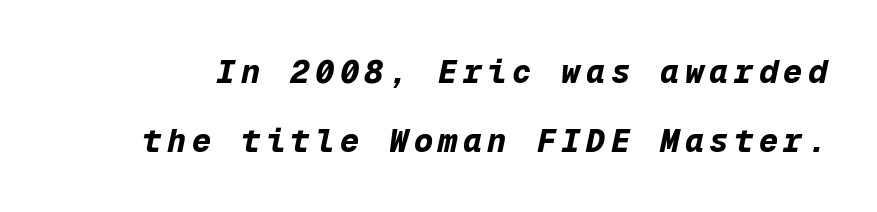
The image shows 32 px bold type, italic (leaning right), monospaced; set loose line spacing (2.15x), not underlined; low stroke contrast and a medium x-height.
